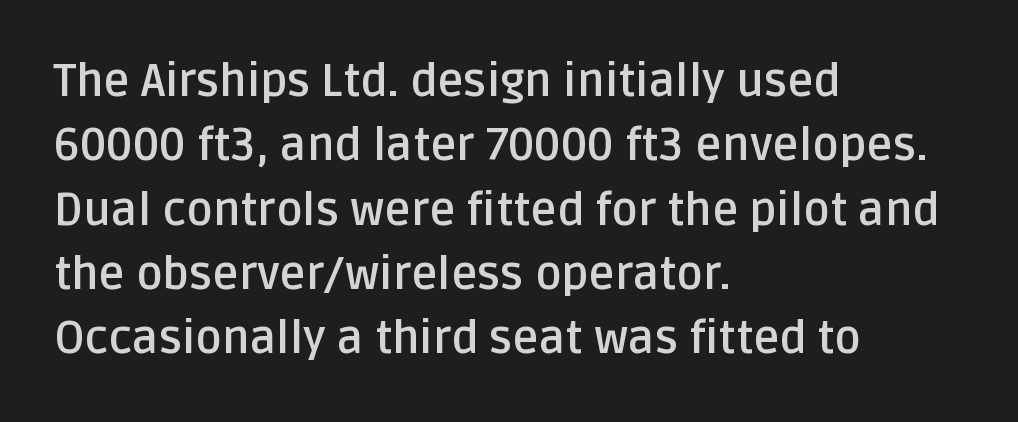
You could not count columns in this text — the font is proportionally spaced. A normal amount of white space separates one row of letters from the next. What stands out about the letter spacing? Nothing — it is the standard amount. Stroke terminals: plain, sans-serif. The lines in this sample share a left origin and differ only in where they stop. Its strokes are broad and dark, the hallmark of bold type.
